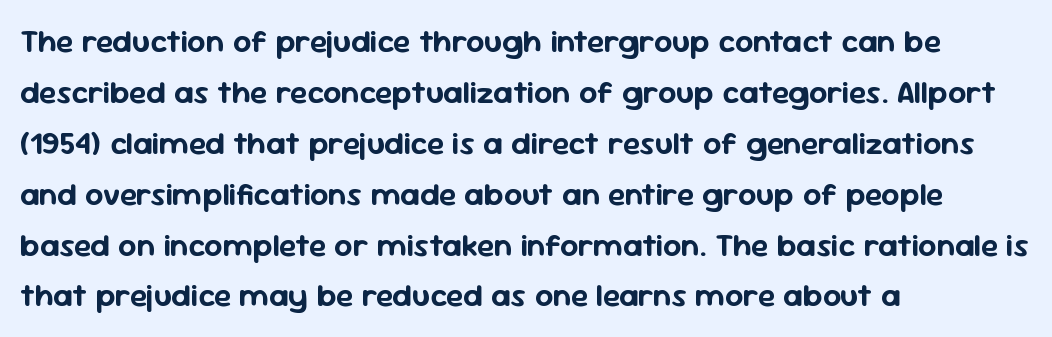
{"serif": "no", "italic": "no", "width": "normal", "stroke_contrast": "low", "x_height": "medium", "monospaced": "no", "underline": "no", "align": "left", "line_spacing": "normal", "line_spacing_ratio": 1.59, "letter_spacing": "normal", "letter_spacing_em": 0.0, "glyph_px": 32}
